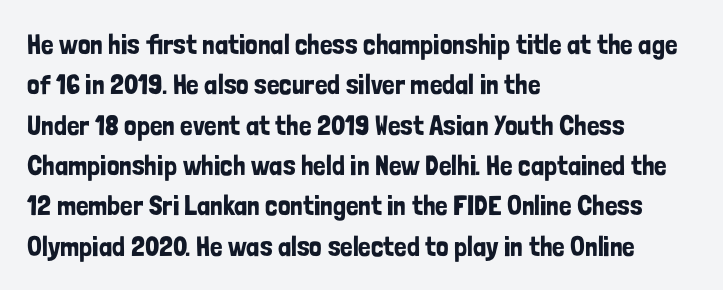
Observe the ordinary spacing: letters are neighbours, not strangers. Style check: upright. Is the block centered? No — it sits flush against the left margin. Check where the strokes stop: nothing finishes them off — pure sans. A clean baseline with only descenders dipping below it. Each letter keeps its own natural width here, so spacing adapts to shape.
